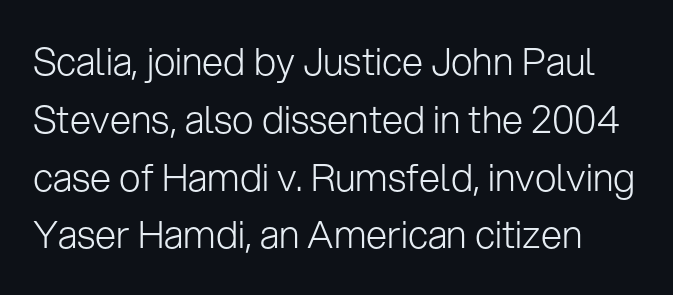
Q: Is the text bold? A: No.
Q: Is the text italic (slanted)? A: No, it is upright.
Q: Is the typeface a serif or a sans-serif typeface? A: Sans-serif.
Q: Is the text underlined? A: No.
Q: Is the spacing between letters normal or unusually wide? A: Normal.
Q: Is the spacing between lines tight, normal or loose? A: Normal.
Q: Width (condensed, normal, or wide)? A: Normal.
Q: Stroke contrast? A: Low.
Q: x-height? A: Medium.
Q: Monospaced? A: No.
